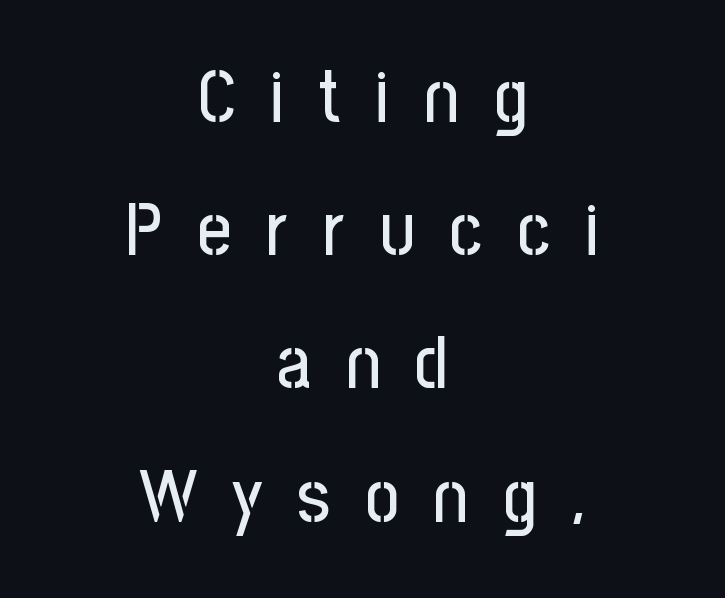
Line starts and ends both wander, symmetrically. Someone cranked the tracking dial way up on this one. Note the varied advance widths — an 'i' is clearly narrower than an 'm'. Style check: upright. The text was rendered using a sans face with plain stroke endings. Any mark beneath the type? The region is blank.
